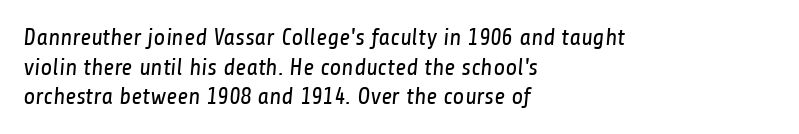
The image shows 24 px text type; set left-aligned, line spacing 1.23x, normal letter spacing, not underlined.
